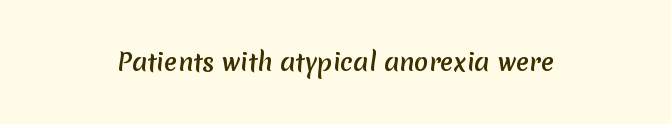
The gap between lines stays unmarked. Notice how the passage keeps no hard edge, just a central spine. A typesetter would call this zero additional tracking.
